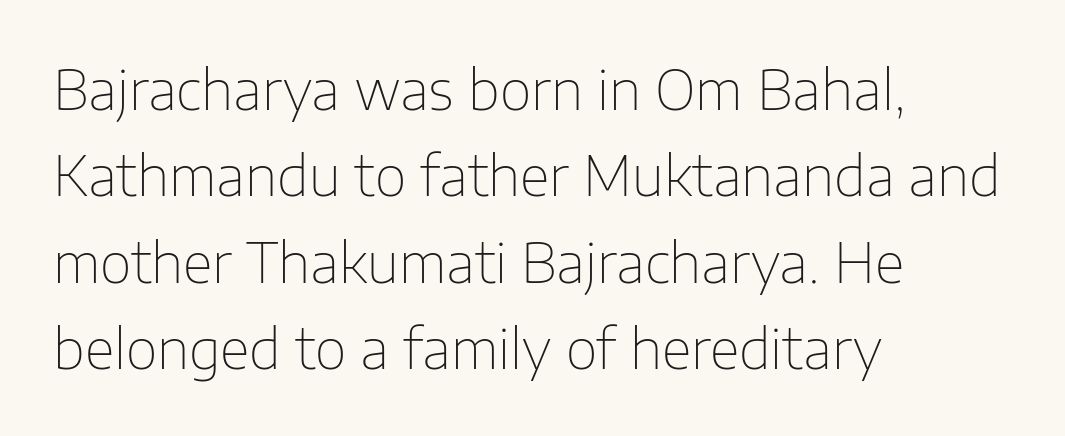
The image shows 55 px thin sans-serif type, upright; set left-aligned, normal line spacing (1.57x), normal letter spacing, not underlined; low stroke contrast and a medium x-height.
